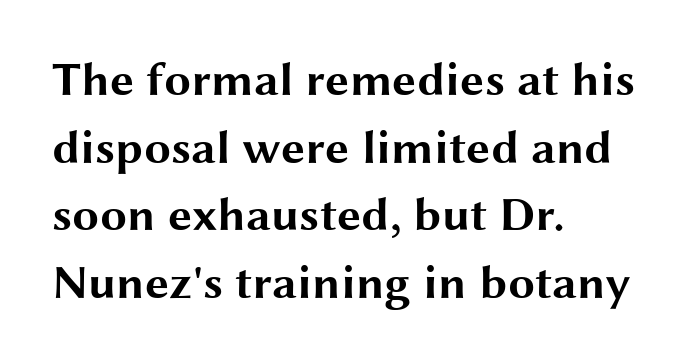
Do the characters align in a grid? No, the font is proportional. Regular leading. The text block is weighted toward the left margin, trailing off unevenly rightward. A dark, heavy texture on the line: the type is bold. The glyphs in this specimen are sans serif. Clear beneath every line of the passage.
